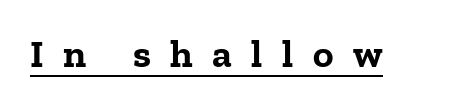
Q: Is the text bold? A: Yes.
Q: Is the text italic (slanted)? A: No, it is upright.
Q: Is the typeface a serif or a sans-serif typeface? A: Serif.
Q: Is the text underlined? A: Yes.
Q: Is the spacing between letters normal or unusually wide? A: Unusually wide.
Q: Width (condensed, normal, or wide)? A: Normal.
Q: Stroke contrast? A: Low.
Q: x-height? A: Medium.
Q: Monospaced? A: No.
